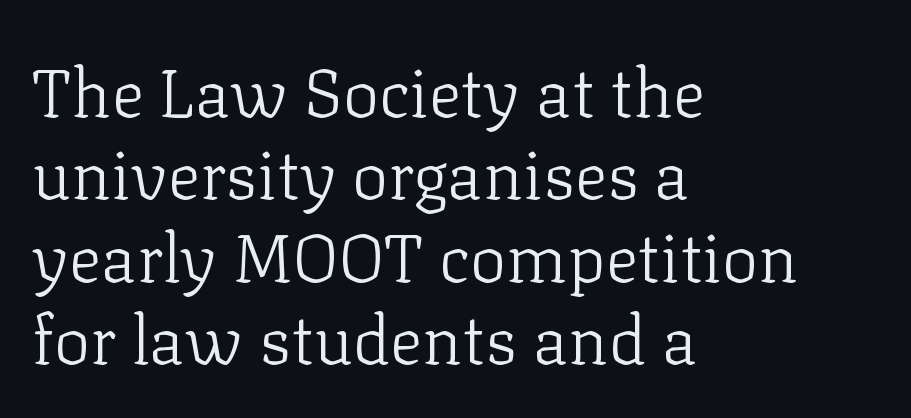
The image shows 68 px light serif type, upright; set left-aligned, line spacing 1.21x, normal letter spacing, not underlined; low stroke contrast and a medium x-height.
